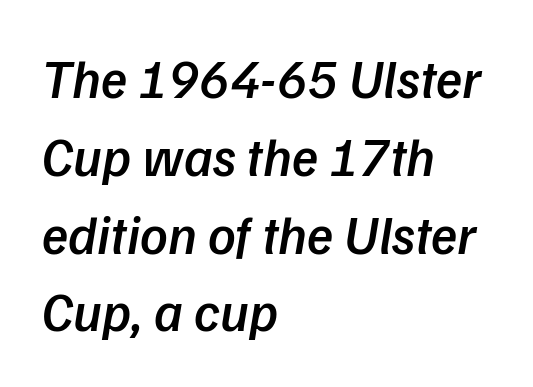
The face used here is a semibold: visibly heavier than regular, lighter than bold. You can tell it's italic because the verticals aren't actually vertical. Tracking value appears to be zero — textbook default spacing. Varying glyph widths throughout — classic text-font behaviour. The glyphs are unaccompanied by any horizontal stroke below them. Quick note: interline space is typical.
